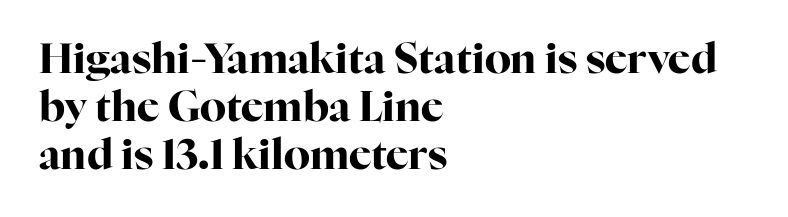
{"serif": "yes", "italic": "no", "bold": "yes", "weight": "bold", "width": "normal", "stroke_contrast": "high", "x_height": "medium", "monospaced": "no", "underline": "no", "align": "left", "line_spacing": "tight", "line_spacing_ratio": 1.14, "letter_spacing": "normal", "letter_spacing_em": 0.0, "glyph_px": 42}
